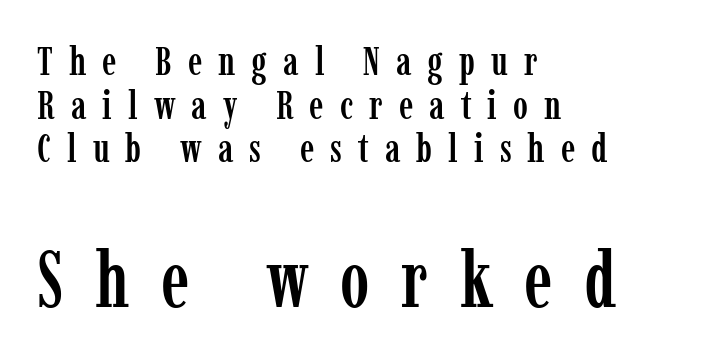
Q: Is the text italic (slanted)? A: No, it is upright.
Q: Is the typeface a serif or a sans-serif typeface? A: Serif.
Q: Is the text underlined? A: No.
Q: How is the paragraph aligned? A: Left-aligned.
Q: Is the spacing between letters normal or unusually wide? A: Unusually wide.
Q: Is the spacing between lines tight, normal or loose? A: Tight.
Q: Which block of text is set in a larger size, the first (top) or the second (bottom)? A: The second (bottom) one.
Q: Width (condensed, normal, or wide)? A: Condensed.
Q: Stroke contrast? A: Low.
Q: x-height? A: Medium.
Q: Monospaced? A: No.
